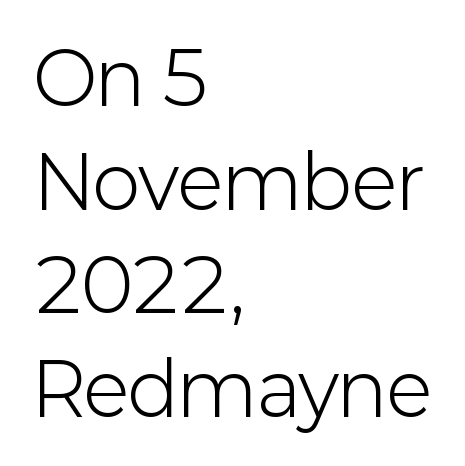
{"serif": "no", "italic": "no", "bold": "no", "weight": "light", "width": "normal", "stroke_contrast": "low", "x_height": "medium", "monospaced": "no", "underline": "no", "align": "left", "line_spacing": "normal", "line_spacing_ratio": 1.42, "letter_spacing": "normal", "letter_spacing_em": 0.0, "glyph_px": 73}
